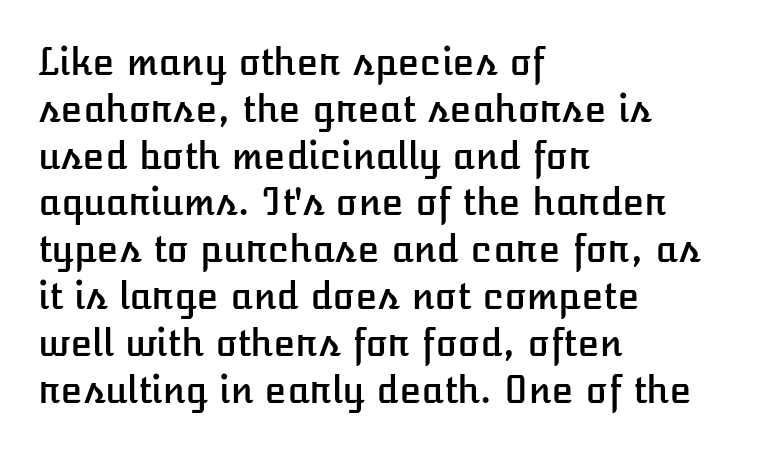
Q: Is the text italic (slanted)? A: No, it is upright.
Q: Is the text underlined? A: No.
Q: How is the paragraph aligned? A: Left-aligned.
Q: Is the spacing between letters normal or unusually wide? A: Normal.
Q: Is the spacing between lines tight, normal or loose? A: Normal.
Q: Width (condensed, normal, or wide)? A: Normal.
Q: Stroke contrast? A: Low.
Q: x-height? A: Medium.
Q: Monospaced? A: No.
